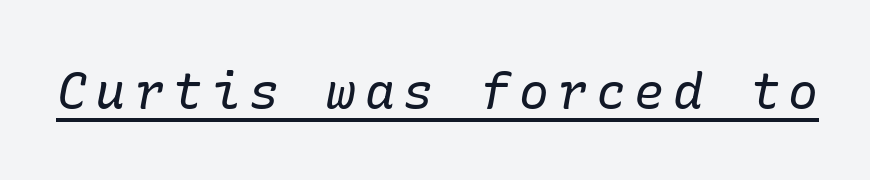
The image shows 50 px regular-weight type, italic (leaning right); set underlined; low stroke contrast and a medium x-height.
